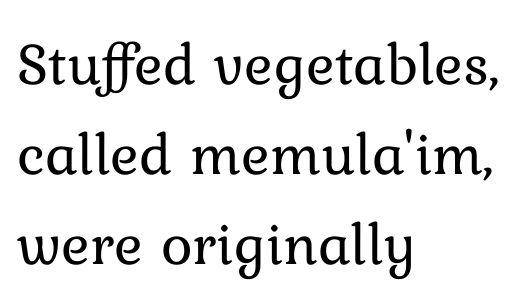
Q: Is the text bold? A: No.
Q: Is the text italic (slanted)? A: No, it is upright.
Q: Is the text underlined? A: No.
Q: How is the paragraph aligned? A: Left-aligned.
Q: Is the spacing between letters normal or unusually wide? A: Normal.
Q: Is the spacing between lines tight, normal or loose? A: Normal.
Q: Width (condensed, normal, or wide)? A: Normal.
Q: Stroke contrast? A: Low.
Q: x-height? A: Medium.
Q: Monospaced? A: No.
